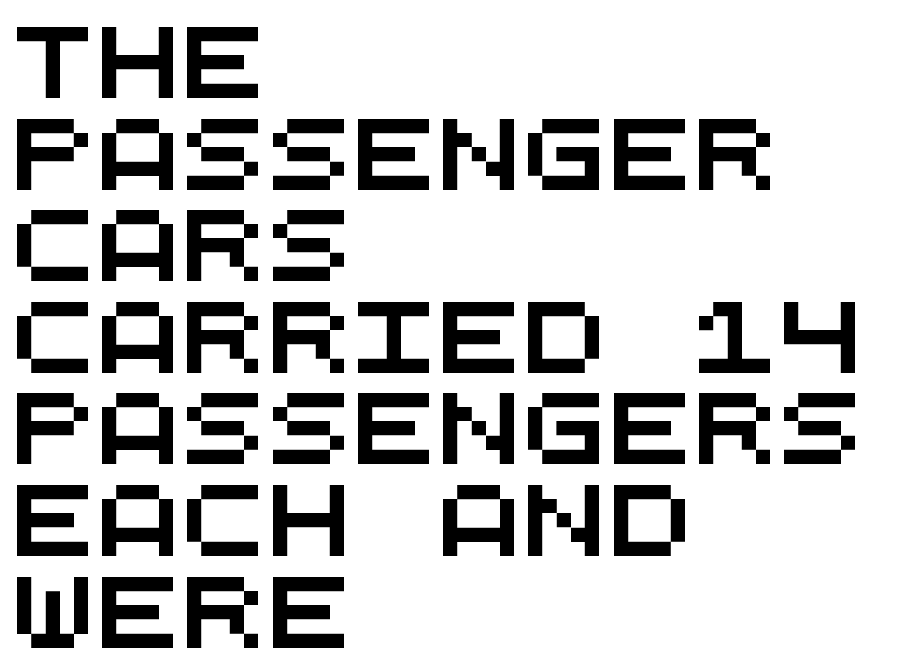
The image shows 71 px wide sans-serif type, monospaced; set left-aligned, normal line spacing (1.29x), normal letter spacing, not underlined; medium stroke contrast and a large x-height.
